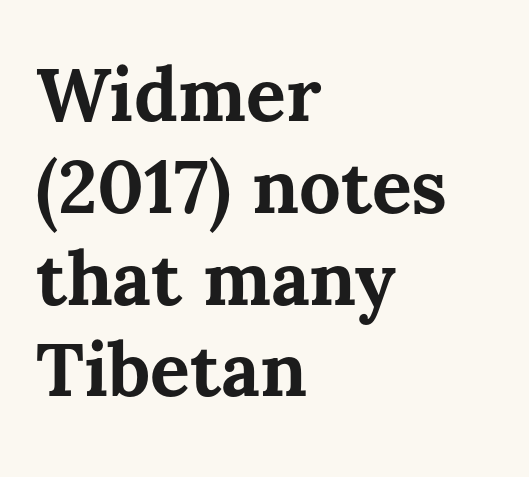
The image shows 74 px bold type, upright; set left-aligned, line spacing 1.24x, normal letter spacing, not underlined; medium stroke contrast and a medium x-height.
